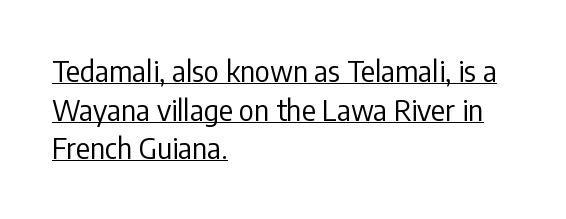
Q: Is the text bold? A: No.
Q: Is the text italic (slanted)? A: No, it is upright.
Q: Is the typeface a serif or a sans-serif typeface? A: Sans-serif.
Q: Is the text underlined? A: Yes.
Q: How is the paragraph aligned? A: Left-aligned.
Q: Is the spacing between letters normal or unusually wide? A: Normal.
Q: Is the spacing between lines tight, normal or loose? A: Normal.
Q: Width (condensed, normal, or wide)? A: Condensed.
Q: Stroke contrast? A: Low.
Q: x-height? A: Medium.
Q: Monospaced? A: No.
